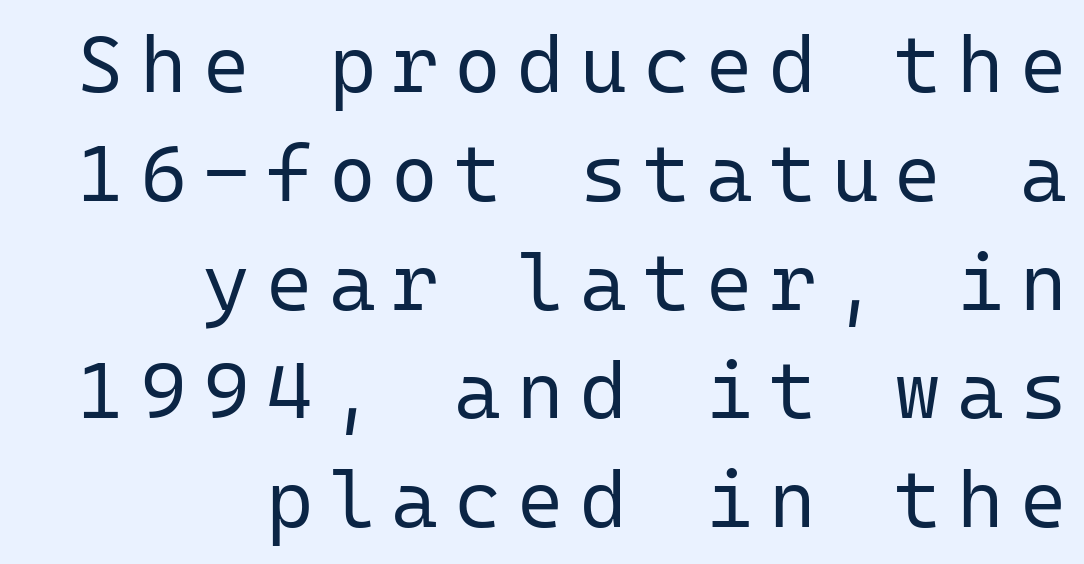
Someone cranked the tracking dial way up on this one. The paragraph has a hard right edge and a soft left edge. The font family rendered here belongs to the sans-serif group. No letter is thick-stroked: the sample isn't bold. Rows of type keep a routine distance in the vertical direction. Do the characters align in a grid? Yes, the font is monospaced.
